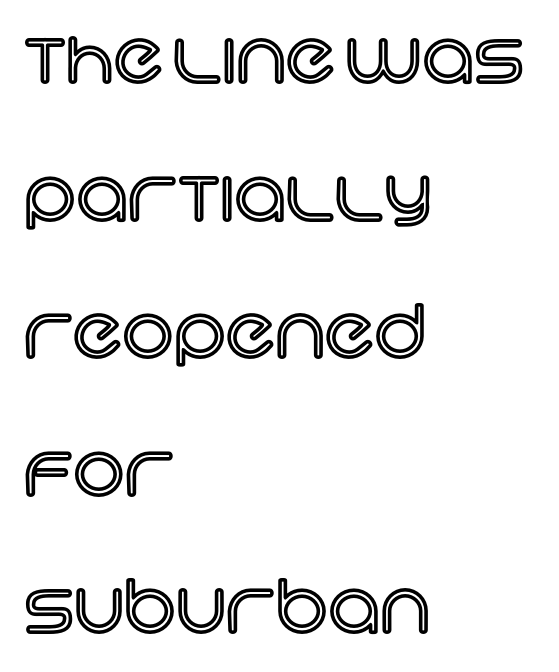
The image shows 72 px text type, upright; set left-aligned, loose line spacing (1.91x), normal letter spacing, not underlined; a large x-height.
